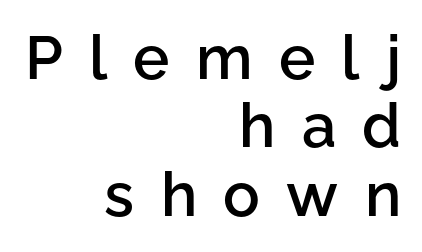
{"serif": "no", "italic": "no", "bold": "semi", "weight": "semibold", "width": "normal", "stroke_contrast": "low", "x_height": "medium", "monospaced": "no", "underline": "no", "align": "right", "line_spacing": "tight", "line_spacing_ratio": 1.12, "letter_spacing": "wide", "letter_spacing_em": 0.43, "glyph_px": 61}
